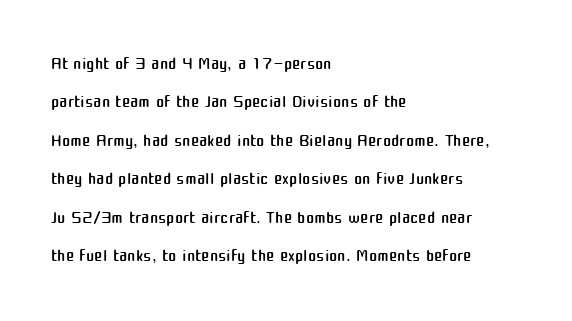
{"italic": "no", "bold": "no", "underline": "no", "align": "left", "line_spacing": "normal", "line_spacing_ratio": 1.54, "letter_spacing": "normal", "letter_spacing_em": 0.0, "glyph_px": 25}
